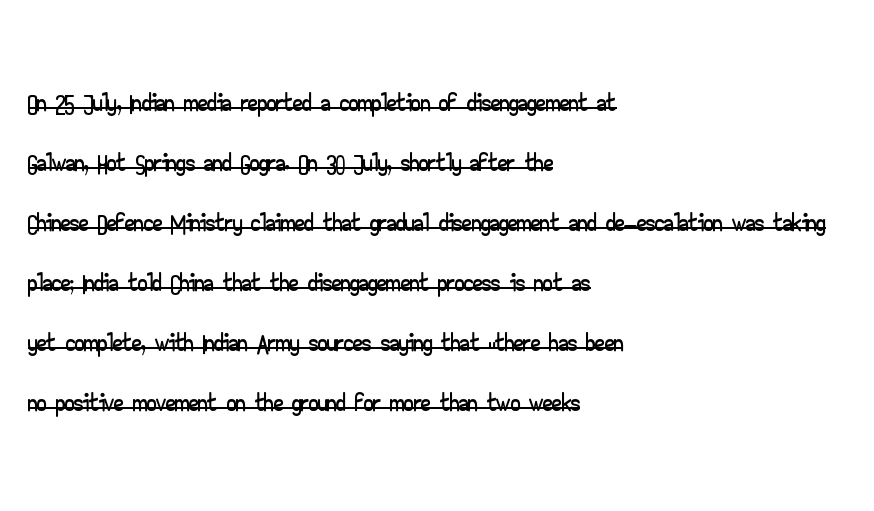
The image shows 38 px wide sans-serif type, upright; set left-aligned, normal line spacing (1.58x), normal letter spacing, underlined; low stroke contrast and a small x-height.
